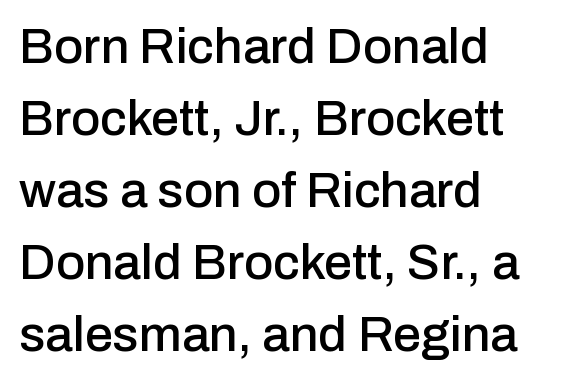
{"serif": "no", "italic": "no", "width": "normal", "stroke_contrast": "low", "x_height": "medium", "monospaced": "no", "underline": "no", "align": "left", "line_spacing": "normal", "line_spacing_ratio": 1.44, "letter_spacing": "normal", "letter_spacing_em": 0.0, "glyph_px": 50}
